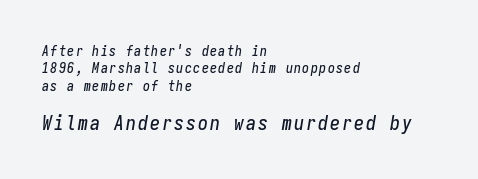
{"italic": "yes", "lean": "right", "slant_degrees": 9, "underline": "no", "align": "left", "line_spacing_ratio": 1.24, "larger_block": "second", "size_ratio": 1.43, "glyph_px": 20}
